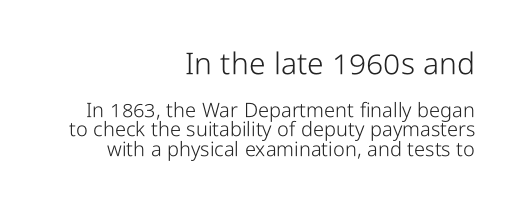
The image shows 30 px light, condensed sans-serif type, upright; set right-aligned, tight line spacing (0.97x), normal letter spacing, not underlined; the first (top) block is 1.5x larger; low stroke contrast and a medium x-height.
